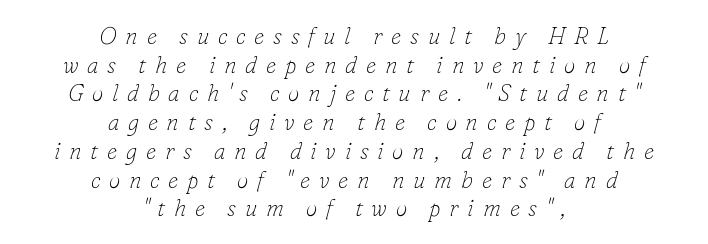
The image shows 23 px text type, italic (leaning right); set centered, normal line spacing (1.25x), unusually wide letter spacing (+0.38 em), not underlined.
